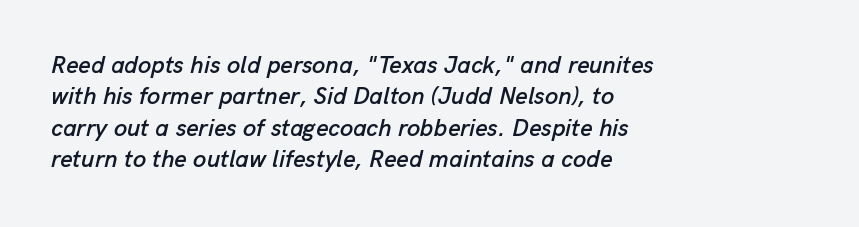
{"italic": "yes", "lean": "right", "slant_degrees": 13, "underline": "no", "align": "left", "line_spacing": "normal", "line_spacing_ratio": 1.31, "letter_spacing": "normal", "letter_spacing_em": 0.0, "glyph_px": 24}
